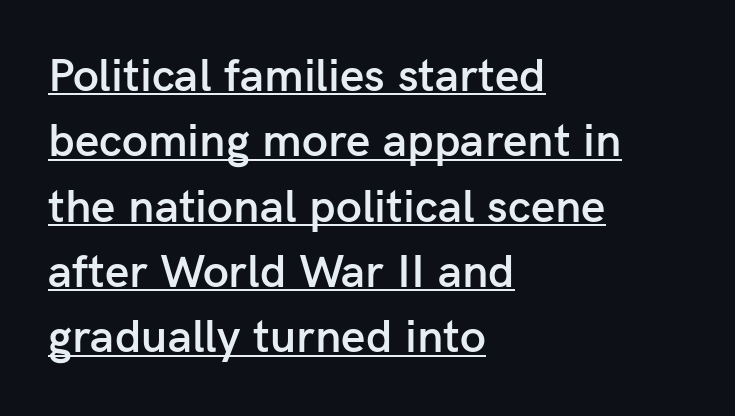
Character widths vary here, with narrow letters taking less room than wide ones. Compared with undecorated copy, this sample adds a rule below the words. The letters stand straight up with perfectly vertical stems. Caption: semibold face, moderately heavy strokes. The letters sit at their default tracking, neither squeezed nor spread.
